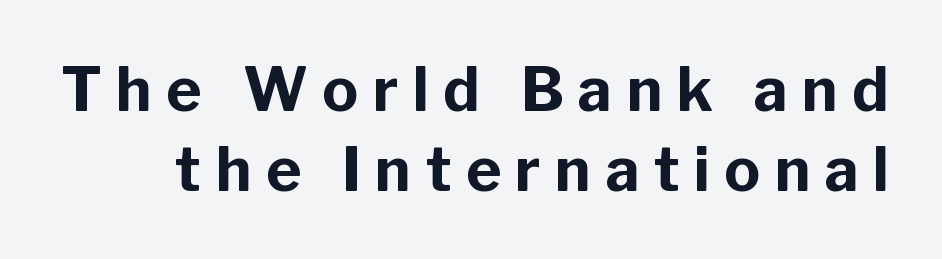
{"serif": "no", "italic": "no", "bold": "yes", "weight": "bold", "width": "normal", "stroke_contrast": "low", "x_height": "medium", "monospaced": "no", "underline": "no", "line_spacing": "normal", "line_spacing_ratio": 1.33, "letter_spacing": "wide", "letter_spacing_em": 0.24, "glyph_px": 60}
